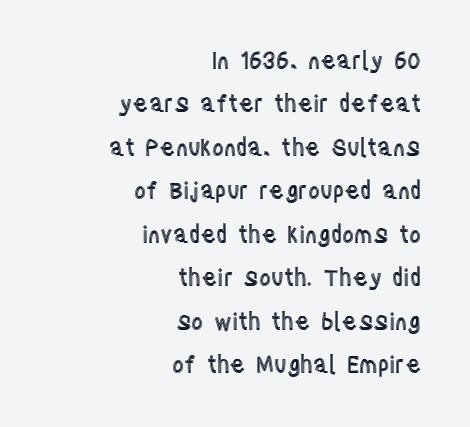
The image shows 23 px text type, upright; set right-aligned, line spacing 1.89x, normal letter spacing, not underlined.
